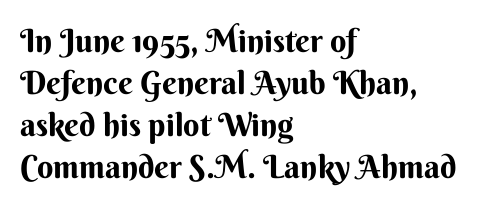
The image shows 32 px bold sans-serif type, upright; set left-aligned, normal line spacing (1.31x), normal letter spacing, not underlined; medium stroke contrast and a small x-height.
